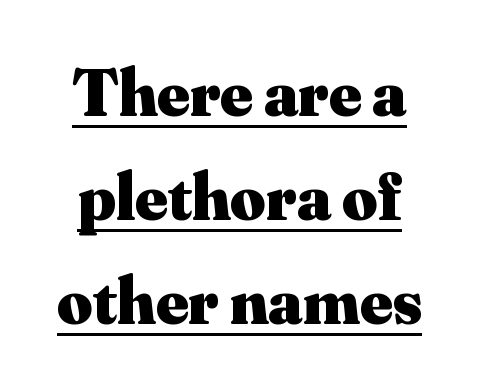
Q: Is the text bold? A: Yes.
Q: Is the text italic (slanted)? A: No, it is upright.
Q: Is the typeface a serif or a sans-serif typeface? A: Serif.
Q: Is the text underlined? A: Yes.
Q: Is the spacing between letters normal or unusually wide? A: Normal.
Q: Is the spacing between lines tight, normal or loose? A: Normal.
Q: Width (condensed, normal, or wide)? A: Normal.
Q: Stroke contrast? A: Medium.
Q: x-height? A: Small.
Q: Monospaced? A: No.
